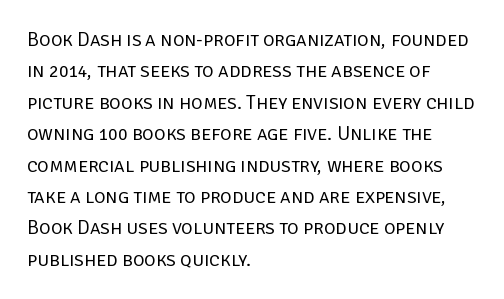
Q: Is the text bold? A: No.
Q: Is the text italic (slanted)? A: No, it is upright.
Q: Is the text underlined? A: No.
Q: How is the paragraph aligned? A: Left-aligned.
Q: Is the spacing between letters normal or unusually wide? A: Normal.
Q: Is the spacing between lines tight, normal or loose? A: Normal.
